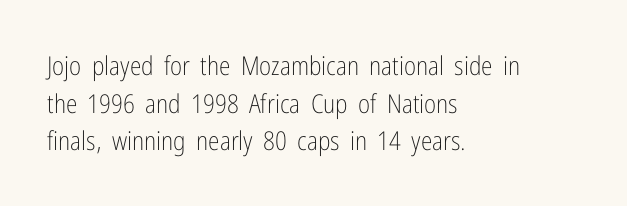
Q: Is the text bold? A: No.
Q: Is the text italic (slanted)? A: No, it is upright.
Q: Is the text underlined? A: No.
Q: How is the paragraph aligned? A: Left-aligned.
Q: Is the spacing between letters normal or unusually wide? A: Normal.
Q: Is the spacing between lines tight, normal or loose? A: Normal.
